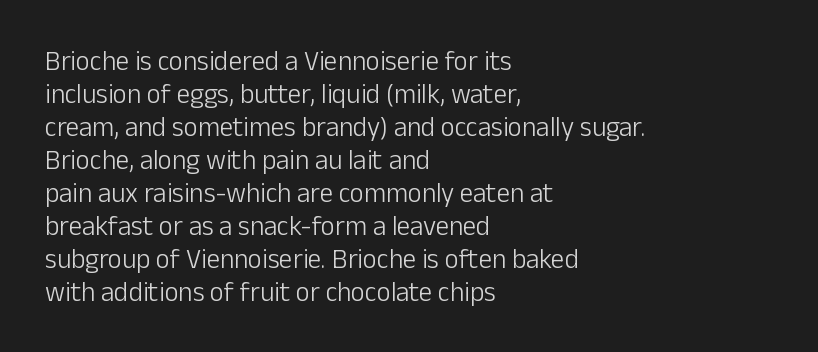
The type sits square on the baseline with zero lean. All the whitespace from short lines collects on the right. Students, note that the glyphs here touch the page at normal intervals. Weight class: somewhere from thin through regular. The foot of each line stays bare and open.
